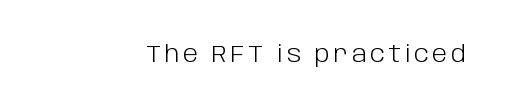
Honestly, there is no underline to notice here at all. This is roman type, the default non-slanted kind. Weight: not bold — regular or lighter.
